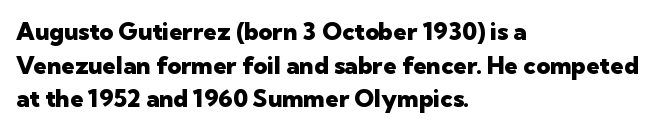
{"italic": "no", "bold": "yes", "underline": "no", "align": "left", "line_spacing": "normal", "line_spacing_ratio": 1.4, "letter_spacing": "normal", "letter_spacing_em": 0.0, "glyph_px": 24}
